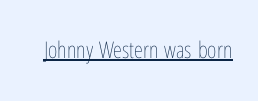
Q: Is the text bold? A: No.
Q: Is the text italic (slanted)? A: No, it is upright.
Q: Is the text underlined? A: Yes.
Q: Is the spacing between letters normal or unusually wide? A: Normal.
